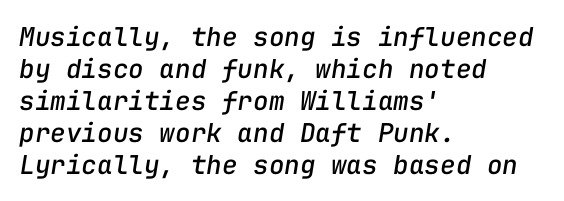
Q: Is the text italic (slanted)? A: Yes, it leans right by about 9 degrees.
Q: Is the text underlined? A: No.
Q: How is the paragraph aligned? A: Left-aligned.
Q: Is the spacing between letters normal or unusually wide? A: Normal.
